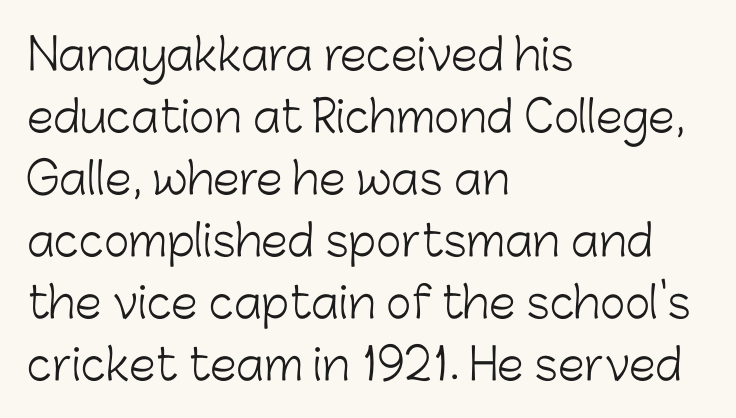
The image shows 43 px light sans-serif type, upright; set left-aligned, normal line spacing (1.44x), normal letter spacing, not underlined; low stroke contrast and a medium x-height.
